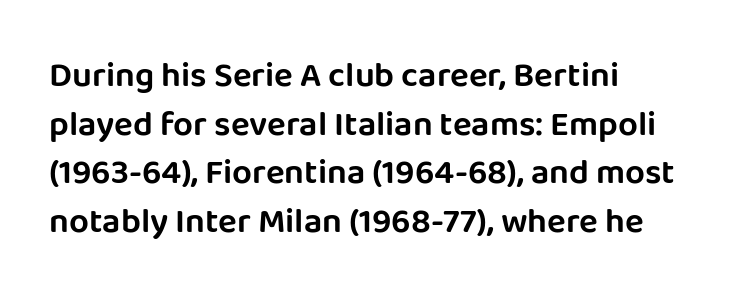
The setting favours the left margin, as ordinary paragraphs usually do. The gaps between neighbouring characters are ordinary and unremarkable. These lines were composed using upright roman letters. Just letters on the line, the space beneath them empty.
